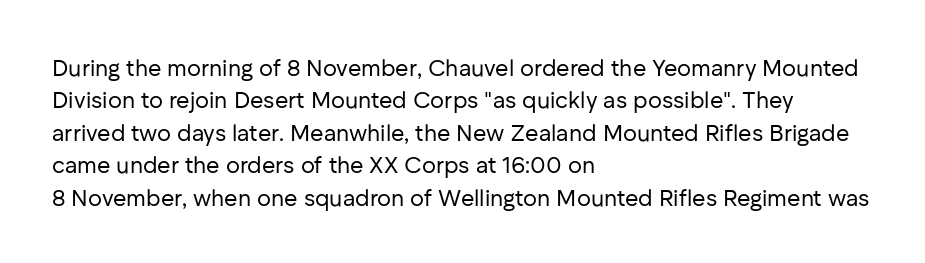
The tracking reads as untouched default to a designer's eye. Layout note: lines flush left. Students, observe: this is what conventionally led text looks like. Underline: absent.
